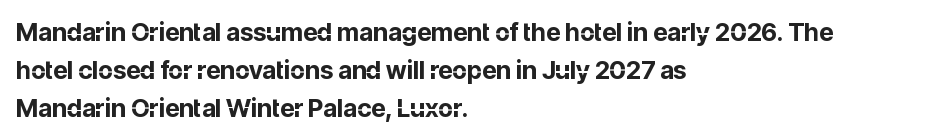
{"italic": "no", "bold": "yes", "underline": "no", "align": "left", "line_spacing": "normal", "line_spacing_ratio": 1.52, "letter_spacing": "normal", "letter_spacing_em": 0.0, "glyph_px": 25}
